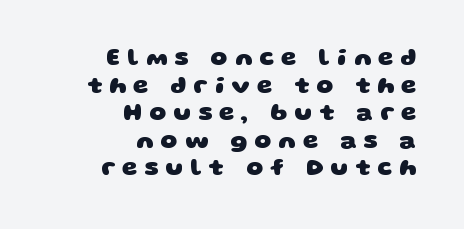
{"bold": "yes", "underline": "no", "align": "right", "line_spacing": "tight", "line_spacing_ratio": 1.15, "letter_spacing": "wide", "letter_spacing_em": 0.29, "glyph_px": 24}
